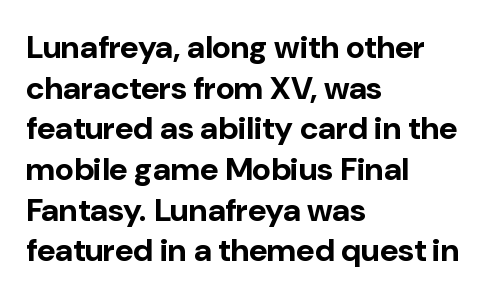
{"serif": "no", "italic": "no", "bold": "yes", "weight": "bold", "width": "normal", "stroke_contrast": "low", "x_height": "medium", "monospaced": "no", "underline": "no", "align": "left", "line_spacing": "normal", "line_spacing_ratio": 1.27, "letter_spacing": "normal", "letter_spacing_em": 0.0, "glyph_px": 32}
